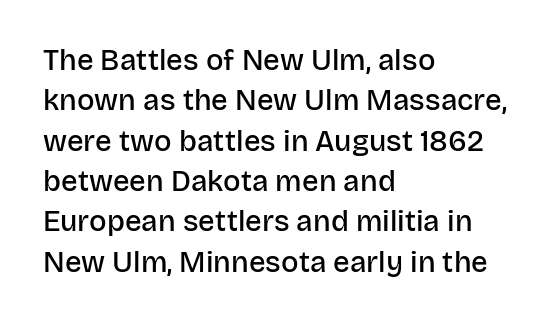
Q: Is the text bold? A: Semi-bold.
Q: Is the text italic (slanted)? A: No, it is upright.
Q: Is the typeface a serif or a sans-serif typeface? A: Sans-serif.
Q: Is the text underlined? A: No.
Q: How is the paragraph aligned? A: Left-aligned.
Q: Is the spacing between letters normal or unusually wide? A: Normal.
Q: Is the spacing between lines tight, normal or loose? A: Normal.
Q: Width (condensed, normal, or wide)? A: Normal.
Q: Stroke contrast? A: Low.
Q: x-height? A: Large.
Q: Monospaced? A: No.
